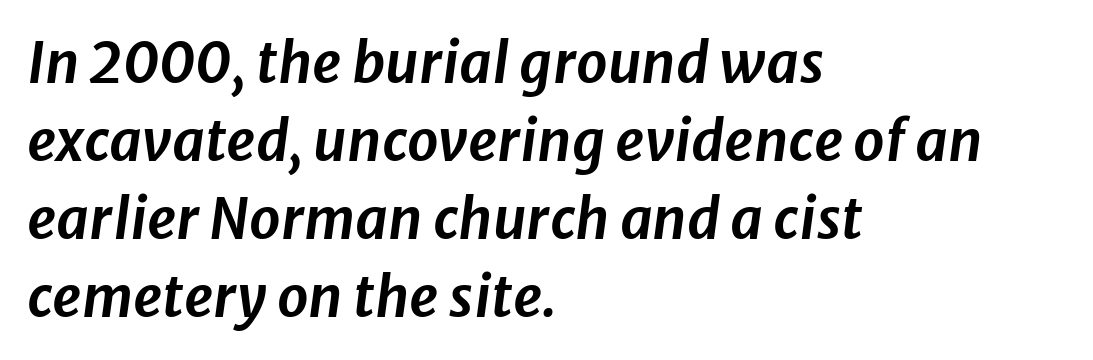
The image shows 56 px text type, italic (leaning right); set left-aligned, normal line spacing (1.39x), normal letter spacing, not underlined; low stroke contrast and a medium x-height.
